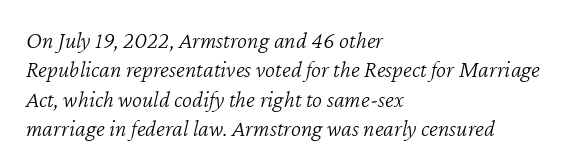
The letters sit at their default tracking, neither squeezed nor spread. The typesetter chose a ragged-right arrangement here. Does the lettering tilt? It does — this is italic. Any mark beneath the type? The region is blank.
